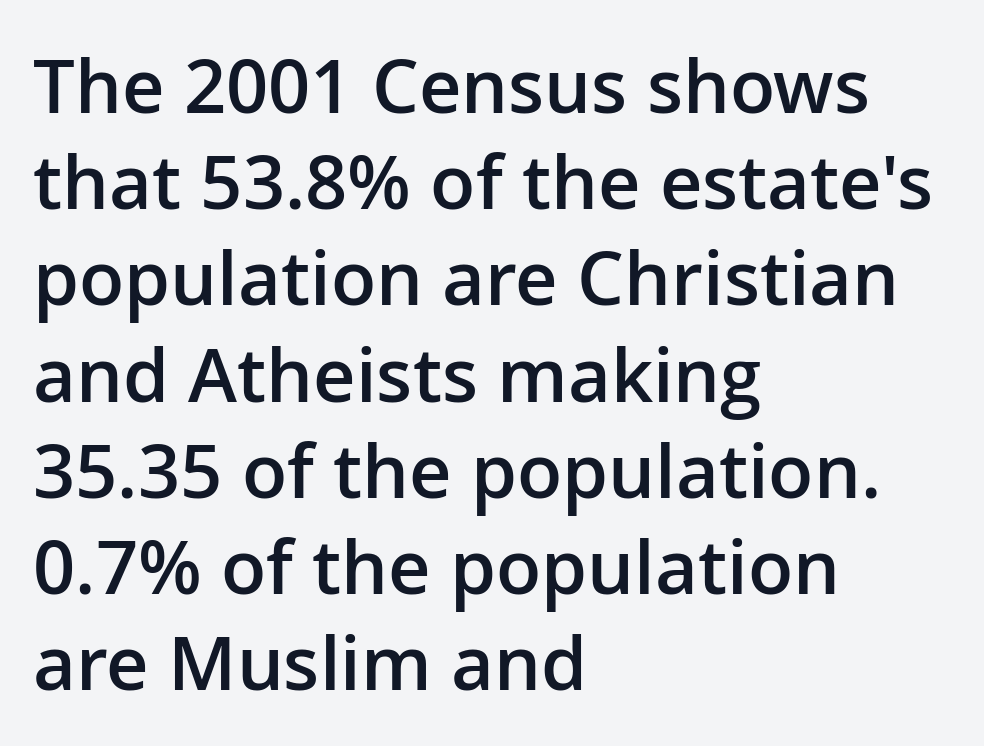
The image shows 74 px semibold sans-serif type, upright; set left-aligned, normal line spacing (1.3x), normal letter spacing, not underlined; low stroke contrast and a medium x-height.
